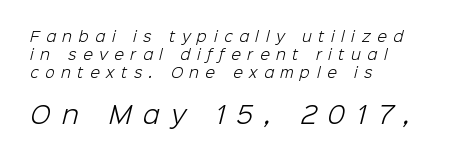
Q: Is the text bold? A: No.
Q: Is the text underlined? A: No.
Q: How is the paragraph aligned? A: Left-aligned.
Q: Is the spacing between letters normal or unusually wide? A: Unusually wide.
Q: Is the spacing between lines tight, normal or loose? A: Normal.
Q: Which block of text is set in a larger size, the first (top) or the second (bottom)? A: The second (bottom) one.
